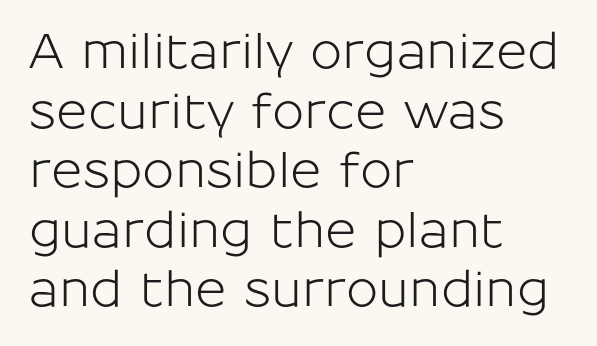
Q: Is the text italic (slanted)? A: No, it is upright.
Q: Is the typeface a serif or a sans-serif typeface? A: Sans-serif.
Q: Is the text underlined? A: No.
Q: How is the paragraph aligned? A: Left-aligned.
Q: Is the spacing between letters normal or unusually wide? A: Normal.
Q: Width (condensed, normal, or wide)? A: Normal.
Q: Stroke contrast? A: Low.
Q: x-height? A: Medium.
Q: Monospaced? A: No.
